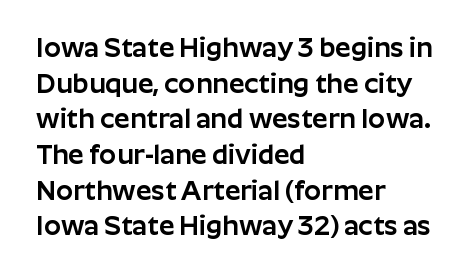
Line spacing here is normal. In terms of posture, this sample is upright. A bare baseline throughout the passage. Does the copy run flush right? No — it runs flush left. You could call the tracking neutral — neither tight nor loose.
